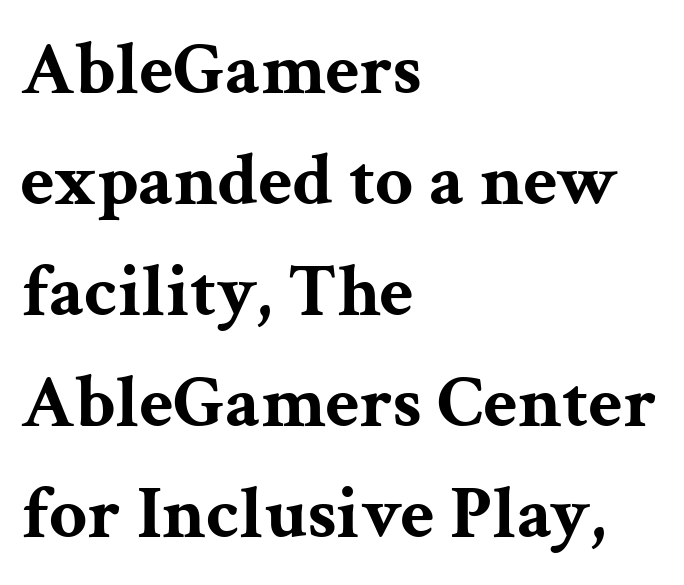
{"serif": "yes", "italic": "no", "bold": "yes", "weight": "bold", "width": "wide", "stroke_contrast": "medium", "x_height": "medium", "monospaced": "no", "underline": "no", "align": "left", "line_spacing": "normal", "line_spacing_ratio": 1.48, "letter_spacing": "normal", "letter_spacing_em": 0.0, "glyph_px": 75}
